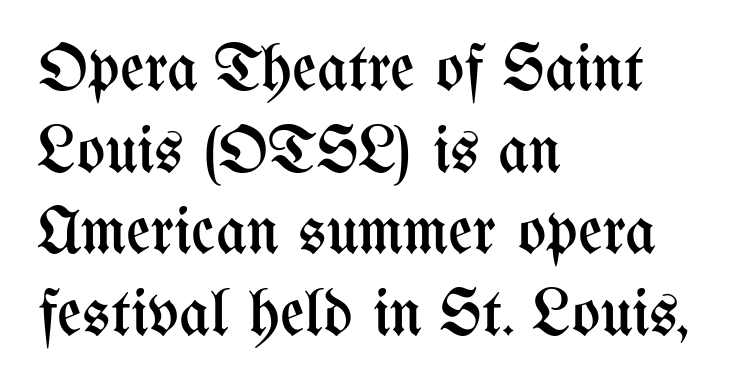
The rendering anchors every line to the left-hand side. You could not count columns in this text — the font is proportionally spaced. Students, note that the glyphs here touch the page at normal intervals. The letters stand straight up with perfectly vertical stems. The strokes carry an ordinary text weight at most.
